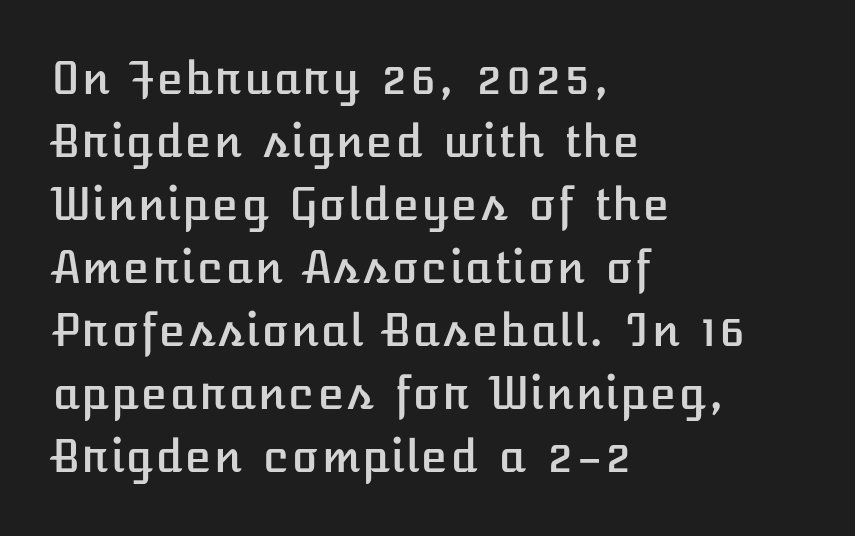
The image shows 44 px text type, upright; set left-aligned, normal line spacing (1.43x), normal letter spacing, not underlined; low stroke contrast and a medium x-height.
